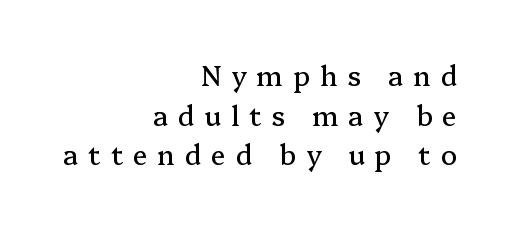
Q: Is the text italic (slanted)? A: No, it is upright.
Q: Is the text underlined? A: No.
Q: How is the paragraph aligned? A: Right-aligned.
Q: Is the spacing between letters normal or unusually wide? A: Unusually wide.
Q: Is the spacing between lines tight, normal or loose? A: Normal.
